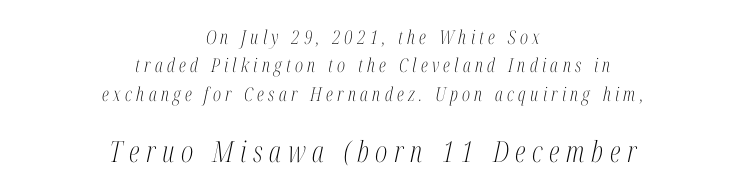
{"serif": "yes", "italic": "yes", "lean": "right", "slant_degrees": 12, "bold": "no", "weight": "light", "width": "condensed", "stroke_contrast": "medium", "x_height": "medium", "monospaced": "no", "underline": "no", "align": "center", "line_spacing": "normal", "line_spacing_ratio": 1.49, "letter_spacing": "wide", "letter_spacing_em": 0.23, "larger_block": "second", "size_ratio": 1.53, "glyph_px": 29}
